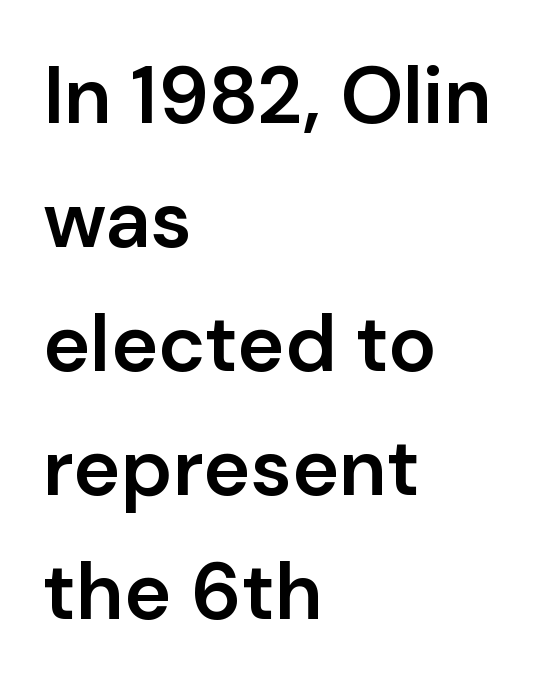
{"serif": "no", "italic": "no", "bold": "semi", "weight": "semibold", "width": "normal", "stroke_contrast": "low", "x_height": "medium", "monospaced": "no", "underline": "no", "align": "left", "line_spacing": "normal", "line_spacing_ratio": 1.55, "letter_spacing": "normal", "letter_spacing_em": 0.0, "glyph_px": 80}
